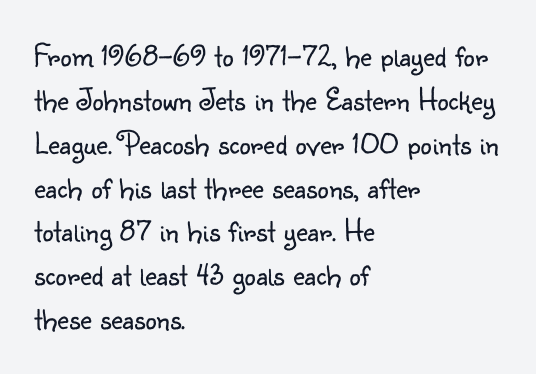
Q: Is the text bold? A: No.
Q: Is the text italic (slanted)? A: No, it is upright.
Q: Is the typeface a serif or a sans-serif typeface? A: Sans-serif.
Q: Is the text underlined? A: No.
Q: How is the paragraph aligned? A: Left-aligned.
Q: Is the spacing between letters normal or unusually wide? A: Normal.
Q: Is the spacing between lines tight, normal or loose? A: Normal.
Q: Width (condensed, normal, or wide)? A: Normal.
Q: Stroke contrast? A: Low.
Q: x-height? A: Small.
Q: Monospaced? A: No.
